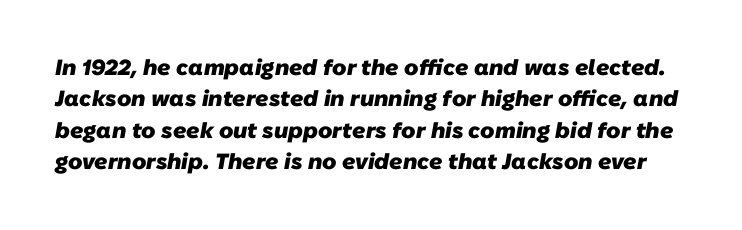
As a designer I'd log this as weight 700, bold. Type without underlining. The vertical gap from one line to the next is medium. In terms of letterspacing, this is plain default setting.
